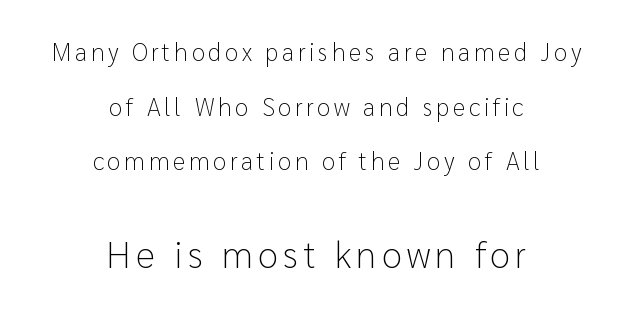
The passage shown is typeset with a sans-serif family. You could fit nearly another row in the gap between these rows. The setting favours the middle, as headings and verse often do. The typography opts for an upright posture over an oblique one. Larger block? The one below; the one above is distinctly smaller. Unbolded letterforms with no extra heft.
